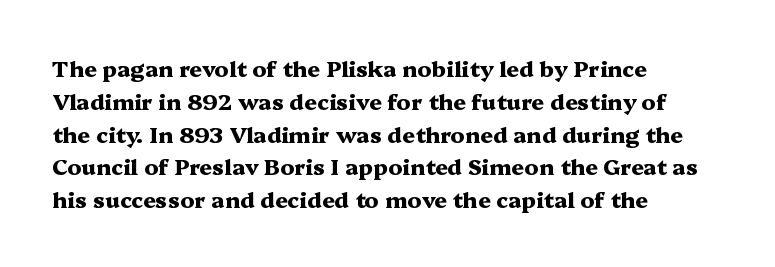
The image shows 22 px bold type, upright; set left-aligned, normal line spacing (1.49x), normal letter spacing, not underlined.
